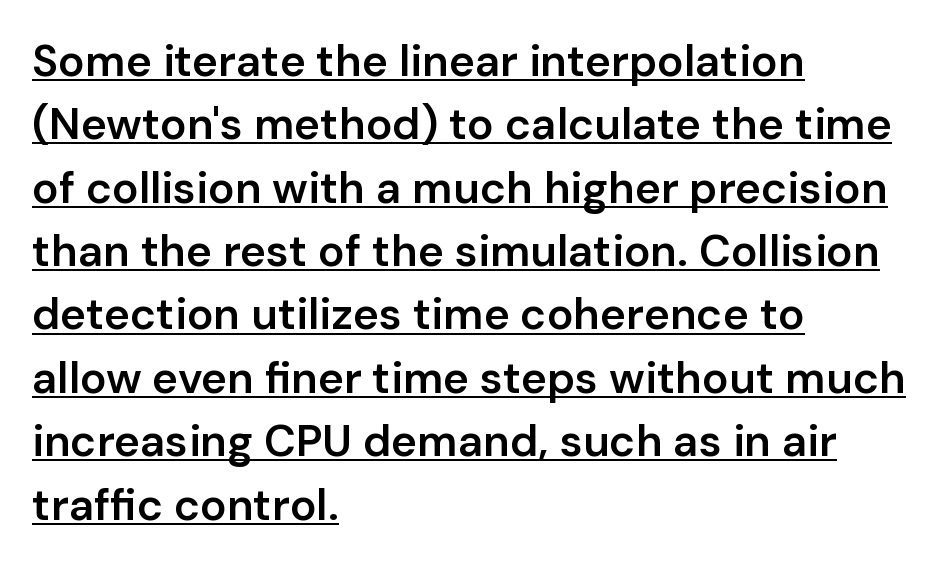
Q: Is the text bold? A: Semi-bold.
Q: Is the text italic (slanted)? A: No, it is upright.
Q: Is the typeface a serif or a sans-serif typeface? A: Sans-serif.
Q: Is the text underlined? A: Yes.
Q: How is the paragraph aligned? A: Left-aligned.
Q: Is the spacing between letters normal or unusually wide? A: Normal.
Q: Is the spacing between lines tight, normal or loose? A: Normal.
Q: Width (condensed, normal, or wide)? A: Normal.
Q: Stroke contrast? A: Low.
Q: x-height? A: Medium.
Q: Monospaced? A: No.
